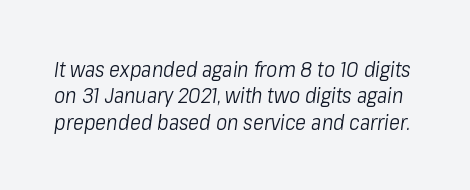
Yep, that's italic — everything's leaning. A typesetter would call this leading conventional body-copy spacing. These glyphs show unthickened strokes, regular width or finer. Quick note: underline off. Glyph-to-glyph distance matches everyday printed text.
